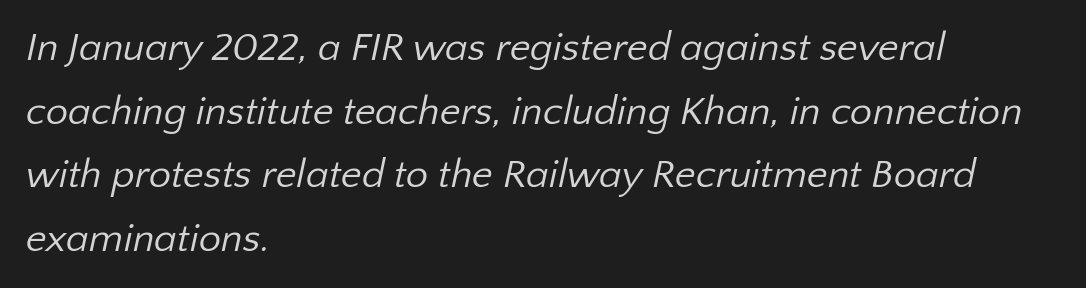
Q: Is the text bold? A: No.
Q: Is the typeface a serif or a sans-serif typeface? A: Sans-serif.
Q: Is the text underlined? A: No.
Q: How is the paragraph aligned? A: Left-aligned.
Q: Is the spacing between letters normal or unusually wide? A: Normal.
Q: Is the spacing between lines tight, normal or loose? A: Normal.
Q: Width (condensed, normal, or wide)? A: Normal.
Q: Stroke contrast? A: Low.
Q: x-height? A: Medium.
Q: Monospaced? A: No.
